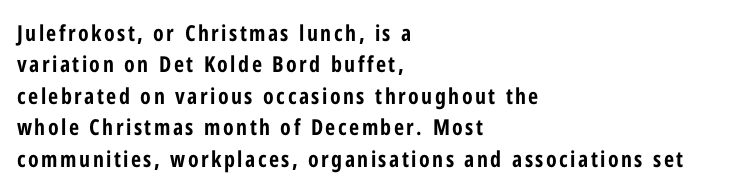
The image shows 22 px bold type, upright; set left-aligned, normal line spacing (1.43x), not underlined.
